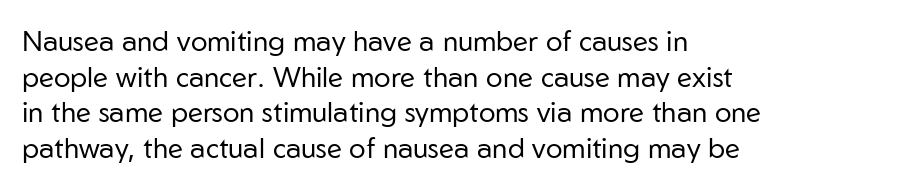
{"serif": "no", "italic": "no", "bold": "no", "weight": "regular", "width": "normal", "stroke_contrast": "low", "x_height": "medium", "monospaced": "no", "underline": "no", "align": "left", "line_spacing": "normal", "line_spacing_ratio": 1.27, "letter_spacing": "normal", "letter_spacing_em": 0.0, "glyph_px": 28}
